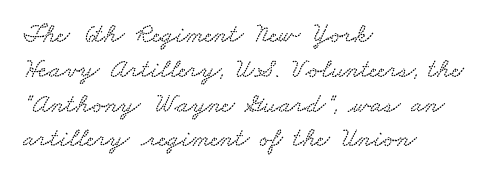
{"underline": "no", "align": "left", "line_spacing": "normal", "line_spacing_ratio": 1.29, "letter_spacing": "normal", "letter_spacing_em": 0.0, "glyph_px": 27}
